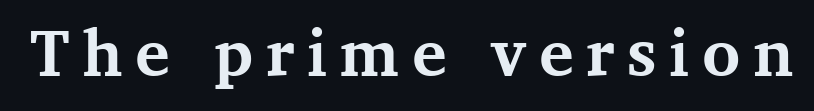
Q: Is the text bold? A: Yes.
Q: Is the text italic (slanted)? A: No, it is upright.
Q: Is the typeface a serif or a sans-serif typeface? A: Serif.
Q: Is the text underlined? A: No.
Q: Width (condensed, normal, or wide)? A: Normal.
Q: Stroke contrast? A: Medium.
Q: x-height? A: Medium.
Q: Monospaced? A: No.
